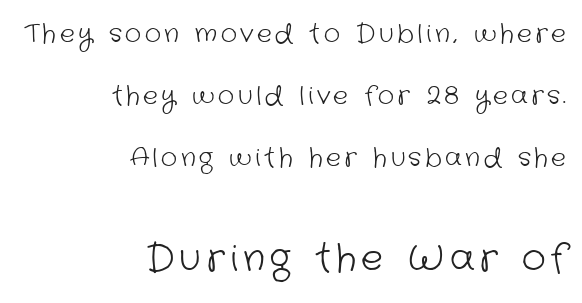
The image shows 37 px light sans-serif type; set right-aligned, loose line spacing (2.49x), not underlined; the second (bottom) block is 1.48x larger; low stroke contrast and a medium x-height.
